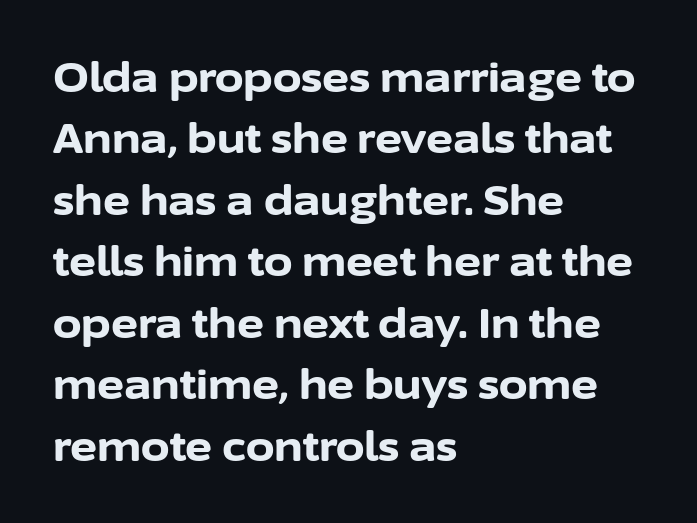
{"serif": "no", "italic": "no", "bold": "yes", "weight": "bold", "width": "normal", "stroke_contrast": "low", "x_height": "medium", "monospaced": "no", "underline": "no", "align": "left", "line_spacing": "normal", "line_spacing_ratio": 1.5, "letter_spacing": "normal", "letter_spacing_em": 0.0, "glyph_px": 41}
